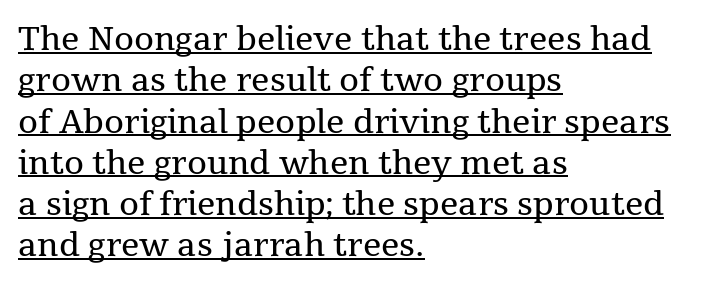
{"serif": "yes", "italic": "no", "bold": "no", "weight": "regular", "width": "normal", "stroke_contrast": "medium", "x_height": "medium", "monospaced": "no", "underline": "yes", "align": "left", "line_spacing": "normal", "line_spacing_ratio": 1.29, "letter_spacing": "normal", "letter_spacing_em": 0.0, "glyph_px": 32}
